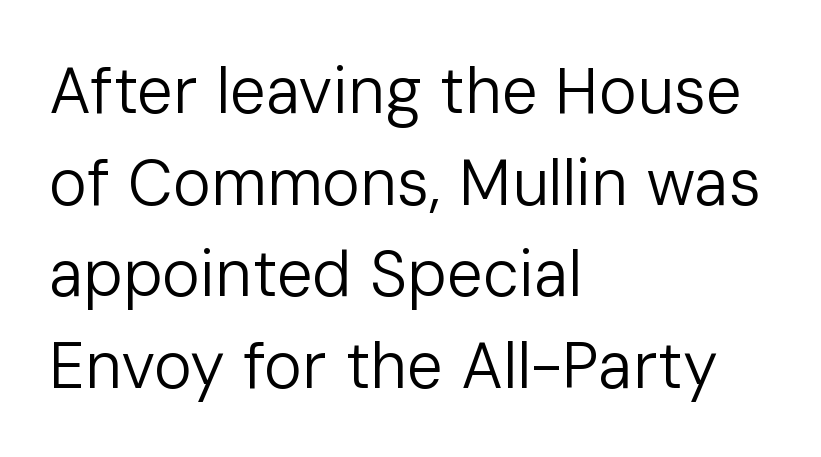
The image shows 64 px regular-weight sans-serif type, upright; set left-aligned, normal line spacing (1.43x), normal letter spacing, not underlined; low stroke contrast and a medium x-height.
